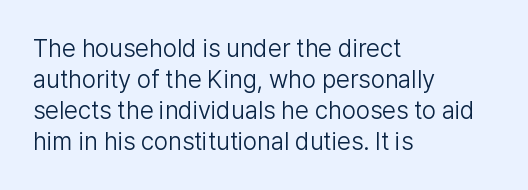
The image shows 25 px text type, upright; set left-aligned, line spacing 1.24x, normal letter spacing, not underlined.
